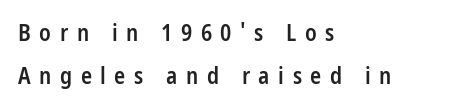
Q: Is the text bold? A: Semi-bold.
Q: Is the text italic (slanted)? A: No, it is upright.
Q: Is the text underlined? A: No.
Q: How is the paragraph aligned? A: Left-aligned.
Q: Is the spacing between letters normal or unusually wide? A: Unusually wide.
